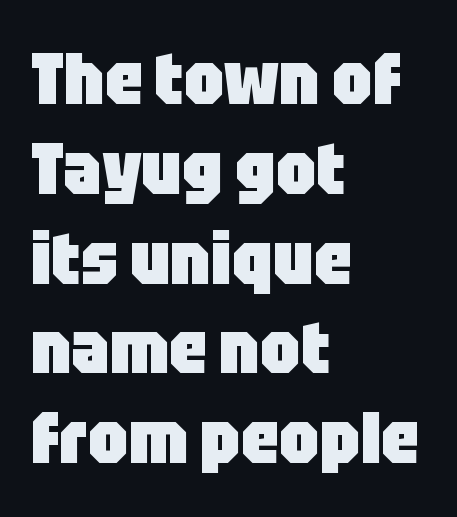
Q: Is the text bold? A: Yes.
Q: Is the text italic (slanted)? A: No, it is upright.
Q: Is the typeface a serif or a sans-serif typeface? A: Sans-serif.
Q: Is the text underlined? A: No.
Q: How is the paragraph aligned? A: Left-aligned.
Q: Is the spacing between letters normal or unusually wide? A: Normal.
Q: Width (condensed, normal, or wide)? A: Condensed.
Q: Stroke contrast? A: Low.
Q: x-height? A: Large.
Q: Monospaced? A: No.
